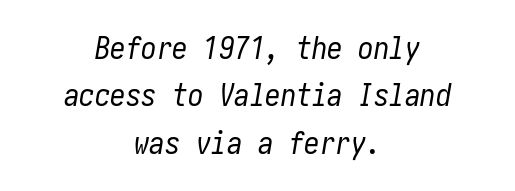
Decoration check: the copy has no underline. Unbolded letterforms with no extra heft. Looking at the ascenders, they clearly lean. Line starts and ends both wander, symmetrically. The lines sit at an ordinary, default distance from one another. Look at the tracking — it's just the regular setting, nothing added.
